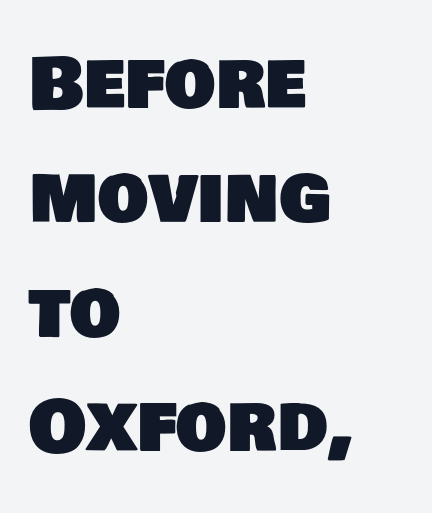
Descenders are the only things crossing below the line. What stands out about the letter spacing? Nothing — it is the standard amount. The ragged edge is on the right, which tells us the setting is flush left. Stroke terminals: plain, sans-serif. Varying glyph widths throughout — classic text-font behaviour.
